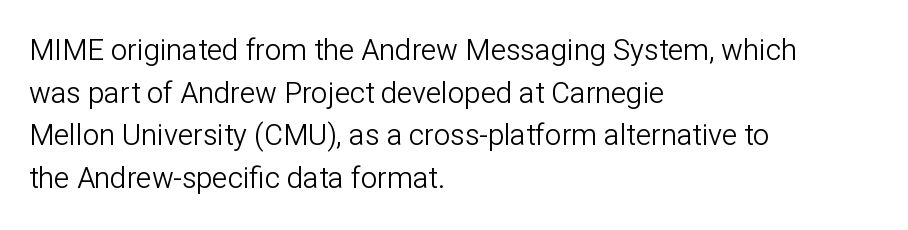
The image shows 29 px light sans-serif type, upright; set left-aligned, normal line spacing (1.47x), normal letter spacing, not underlined; low stroke contrast and a medium x-height.
